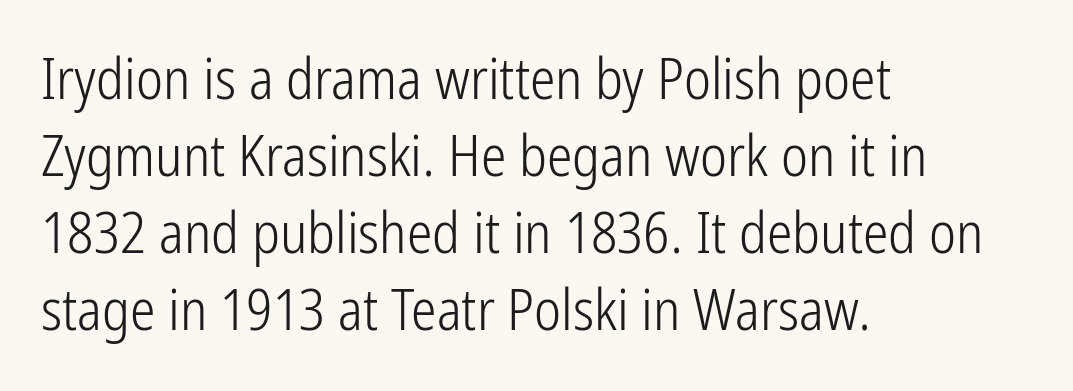
{"serif": "no", "italic": "no", "bold": "no", "weight": "light", "width": "condensed", "stroke_contrast": "low", "x_height": "medium", "monospaced": "no", "underline": "no", "align": "left", "line_spacing": "normal", "line_spacing_ratio": 1.35, "letter_spacing": "normal", "letter_spacing_em": 0.0, "glyph_px": 57}
